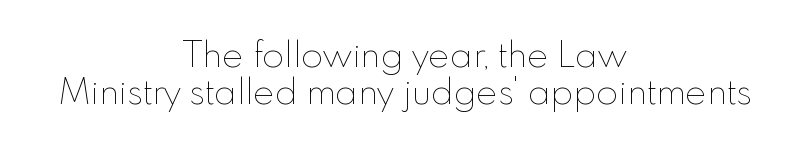
Q: Is the text bold? A: No.
Q: Is the text italic (slanted)? A: No, it is upright.
Q: Is the text underlined? A: No.
Q: How is the paragraph aligned? A: Centered.
Q: Is the spacing between letters normal or unusually wide? A: Normal.
Q: Is the spacing between lines tight, normal or loose? A: Tight.
Q: Width (condensed, normal, or wide)? A: Normal.
Q: Stroke contrast? A: Low.
Q: x-height? A: Small.
Q: Monospaced? A: No.
